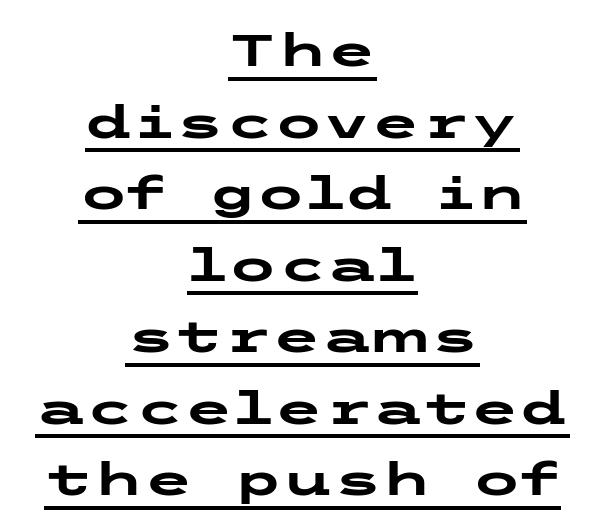
Q: Is the text bold? A: Yes.
Q: Is the text italic (slanted)? A: No, it is upright.
Q: Is the typeface a serif or a sans-serif typeface? A: Sans-serif.
Q: Is the text underlined? A: Yes.
Q: How is the paragraph aligned? A: Centered.
Q: Is the spacing between letters normal or unusually wide? A: Normal.
Q: Is the spacing between lines tight, normal or loose? A: Normal.
Q: Width (condensed, normal, or wide)? A: Wide.
Q: Stroke contrast? A: Low.
Q: x-height? A: Medium.
